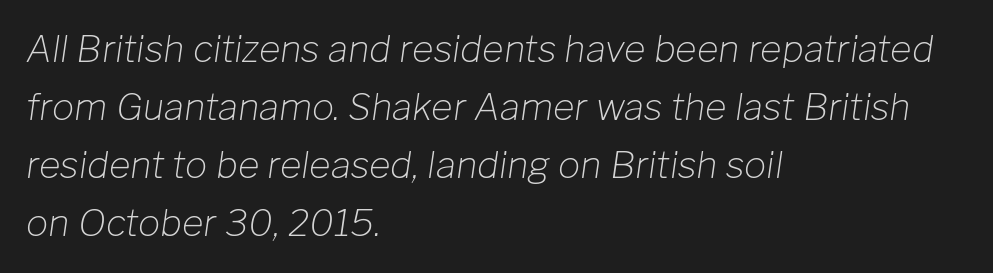
Q: Is the text bold? A: No.
Q: Is the text italic (slanted)? A: Yes, it leans right by about 8 degrees.
Q: Is the text underlined? A: No.
Q: How is the paragraph aligned? A: Left-aligned.
Q: Is the spacing between letters normal or unusually wide? A: Normal.
Q: Is the spacing between lines tight, normal or loose? A: Normal.
Q: Width (condensed, normal, or wide)? A: Normal.
Q: Stroke contrast? A: Low.
Q: x-height? A: Medium.
Q: Monospaced? A: No.
